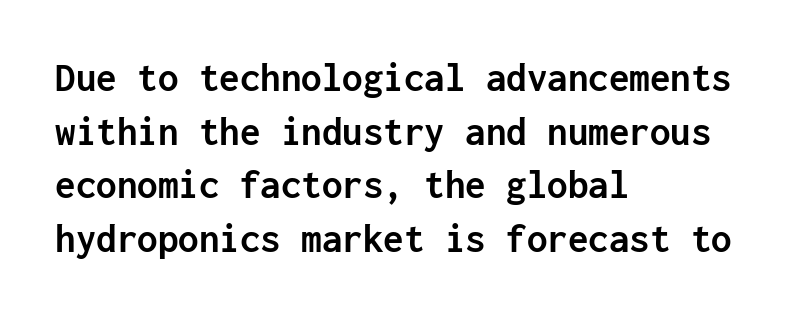
{"serif": "no", "italic": "no", "bold": "yes", "weight": "semibold", "width": "normal", "stroke_contrast": "low", "x_height": "medium", "monospaced": "yes", "underline": "no", "align": "left", "line_spacing": "normal", "line_spacing_ratio": 1.31, "letter_spacing": "normal", "letter_spacing_em": 0.0, "glyph_px": 41}
